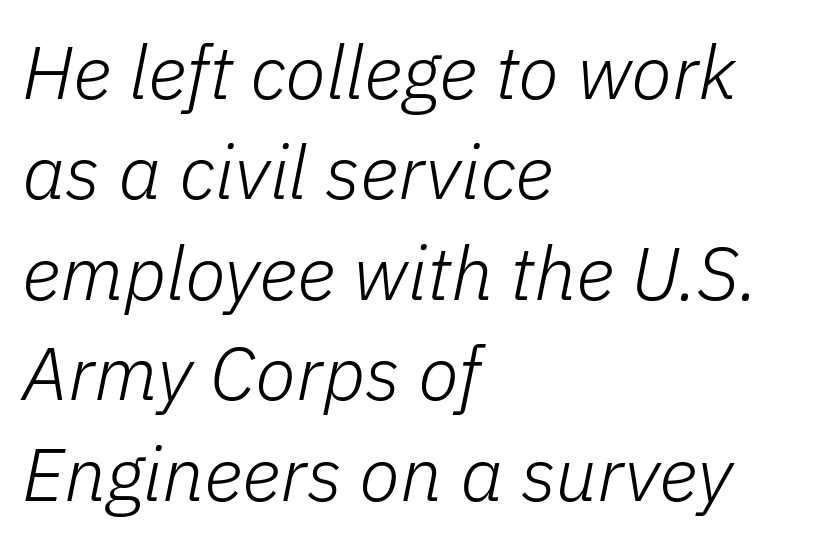
Q: Is the text bold? A: No.
Q: Is the text italic (slanted)? A: Yes, it leans right by about 11 degrees.
Q: Is the text underlined? A: No.
Q: How is the paragraph aligned? A: Left-aligned.
Q: Is the spacing between letters normal or unusually wide? A: Normal.
Q: Is the spacing between lines tight, normal or loose? A: Normal.
Q: Width (condensed, normal, or wide)? A: Normal.
Q: Stroke contrast? A: Low.
Q: x-height? A: Medium.
Q: Monospaced? A: No.
